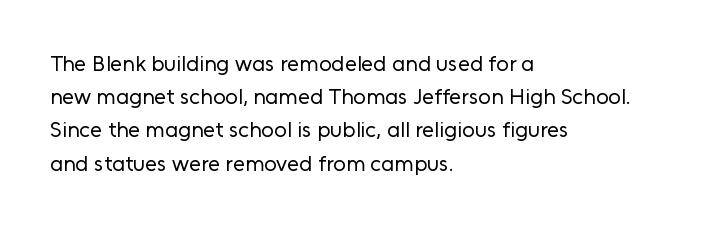
Q: Is the text bold? A: No.
Q: Is the text italic (slanted)? A: No, it is upright.
Q: Is the text underlined? A: No.
Q: How is the paragraph aligned? A: Left-aligned.
Q: Is the spacing between letters normal or unusually wide? A: Normal.
Q: Is the spacing between lines tight, normal or loose? A: Normal.
